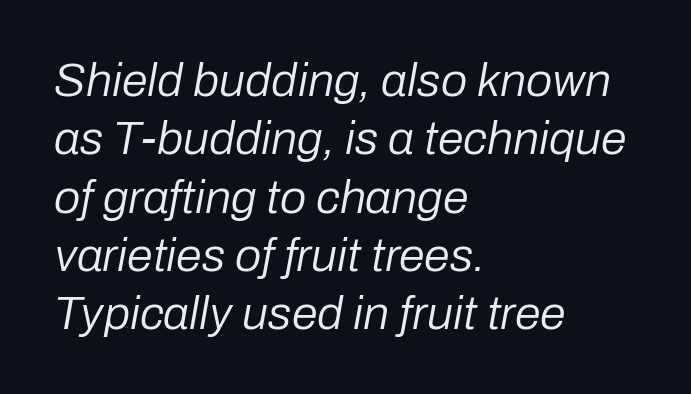
The image shows 47 px regular-weight type, italic (leaning right); set left-aligned, line spacing 1.24x, normal letter spacing, not underlined; low stroke contrast and a medium x-height.
